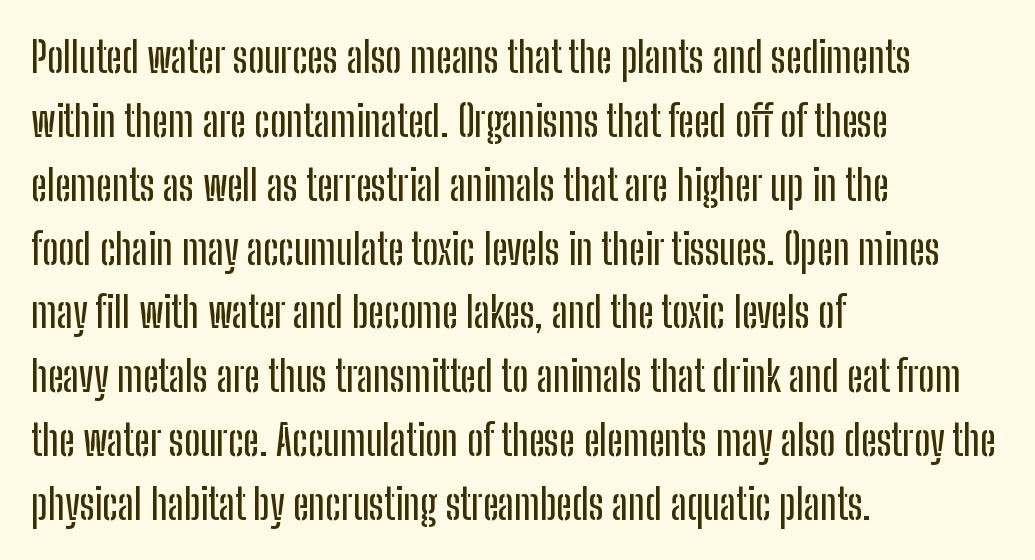
The passage shown stacks its lines at a standard gap. Note: no serifs on the glyphs. The zone under the glyphs is completely vacant. Does the lettering tilt? It doesn't — this is upright. Do the characters align in a grid? No, the font is proportional. This rendering leaves character spacing at its baseline value.
